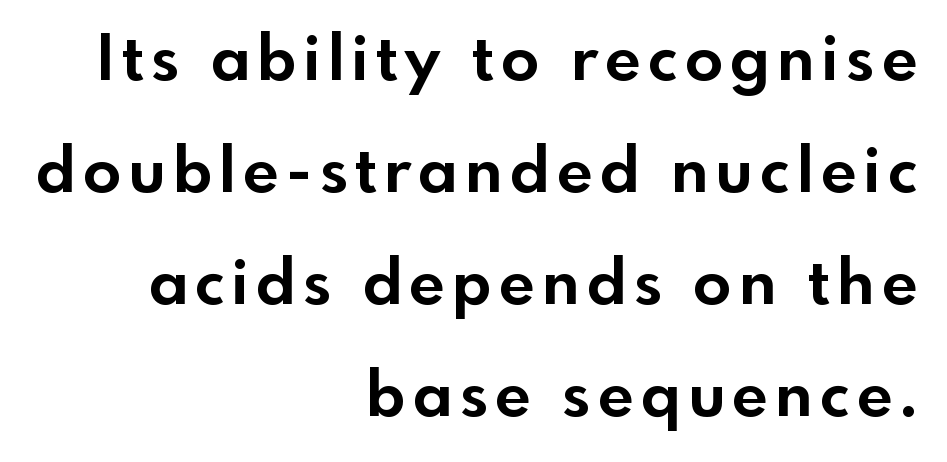
Q: Is the text bold? A: Yes.
Q: Is the text italic (slanted)? A: No, it is upright.
Q: Is the typeface a serif or a sans-serif typeface? A: Sans-serif.
Q: Is the text underlined? A: No.
Q: How is the paragraph aligned? A: Right-aligned.
Q: Width (condensed, normal, or wide)? A: Normal.
Q: x-height? A: Small.
Q: Monospaced? A: No.
